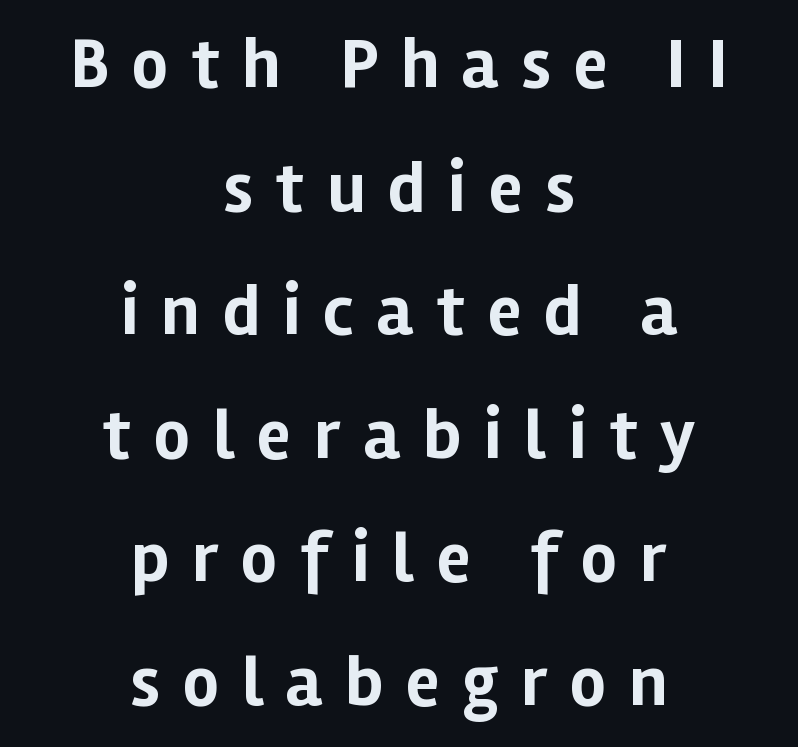
Q: Is the text bold? A: Yes.
Q: Is the text italic (slanted)? A: No, it is upright.
Q: Is the typeface a serif or a sans-serif typeface? A: Sans-serif.
Q: Is the text underlined? A: No.
Q: How is the paragraph aligned? A: Centered.
Q: Is the spacing between letters normal or unusually wide? A: Unusually wide.
Q: Width (condensed, normal, or wide)? A: Normal.
Q: Stroke contrast? A: Low.
Q: x-height? A: Medium.
Q: Monospaced? A: No.
